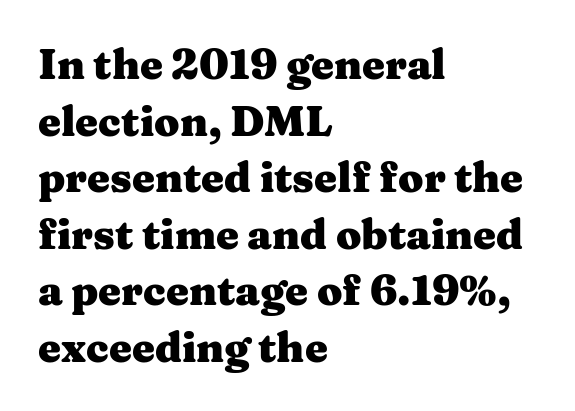
Q: Is the text bold? A: Yes.
Q: Is the text italic (slanted)? A: No, it is upright.
Q: Is the typeface a serif or a sans-serif typeface? A: Serif.
Q: Is the text underlined? A: No.
Q: How is the paragraph aligned? A: Left-aligned.
Q: Is the spacing between letters normal or unusually wide? A: Normal.
Q: Is the spacing between lines tight, normal or loose? A: Normal.
Q: Width (condensed, normal, or wide)? A: Wide.
Q: Stroke contrast? A: Medium.
Q: x-height? A: Medium.
Q: Monospaced? A: No.
